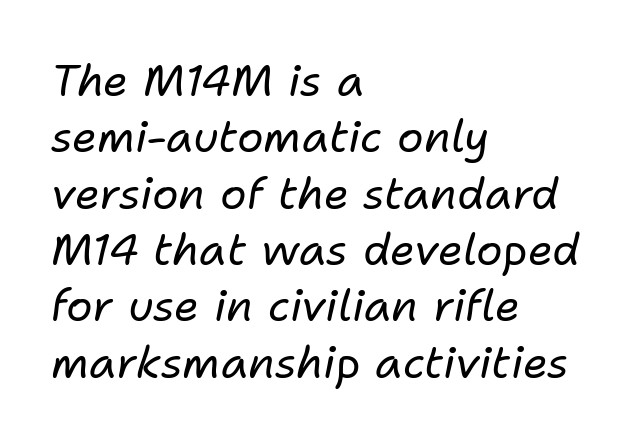
You could not count columns in this text — the font is proportionally spaced. Is this a heavy cut? Hardly; it is regular or lighter. The passage is arranged the way most books set body copy — flush left. Decoration check: the copy has no underline.
